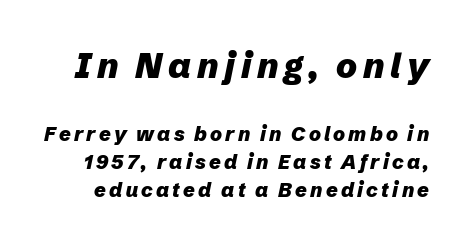
Q: Is the text bold? A: Yes.
Q: Is the text italic (slanted)? A: Yes, it leans right by about 12 degrees.
Q: Is the text underlined? A: No.
Q: Is the spacing between lines tight, normal or loose? A: Normal.
Q: Which block of text is set in a larger size, the first (top) or the second (bottom)? A: The first (top) one.
Q: Width (condensed, normal, or wide)? A: Normal.
Q: Stroke contrast? A: Low.
Q: x-height? A: Medium.
Q: Monospaced? A: No.
